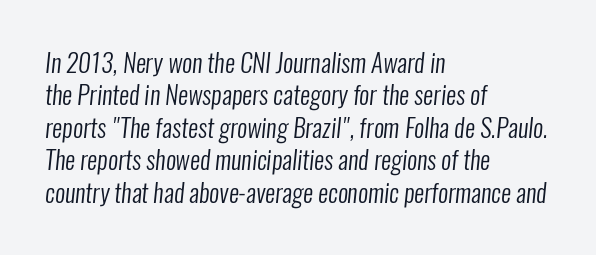
The image shows 25 px text type; set left-aligned, normal line spacing (1.3x), normal letter spacing, not underlined.
